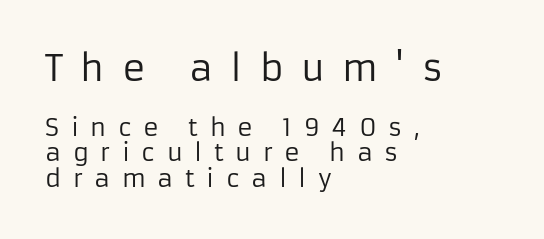
The image shows 36 px regular-weight sans-serif type, upright; set left-aligned, tight line spacing (1.06x), unusually wide letter spacing (+0.48 em), not underlined; the first (top) block is 1.5x larger; low stroke contrast and a medium x-height.
